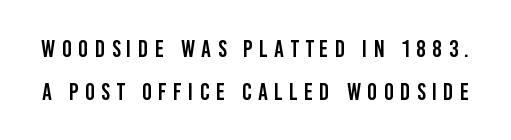
The specimen reads as upright at a glance. Letters rest on an invisible, unmarked baseline. Students, note that the glyphs here are deliberately spaced far apart.
